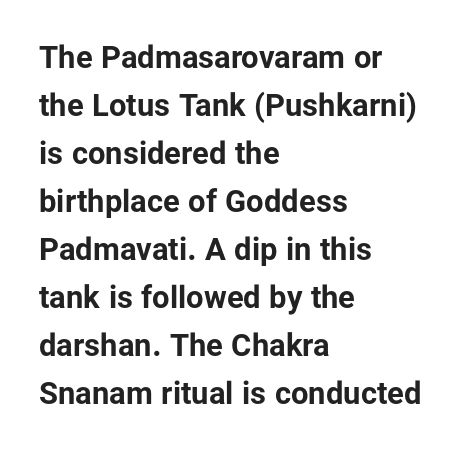
The image shows 31 px bold sans-serif type, upright; set left-aligned, normal line spacing (1.55x), normal letter spacing, not underlined; low stroke contrast and a medium x-height.
